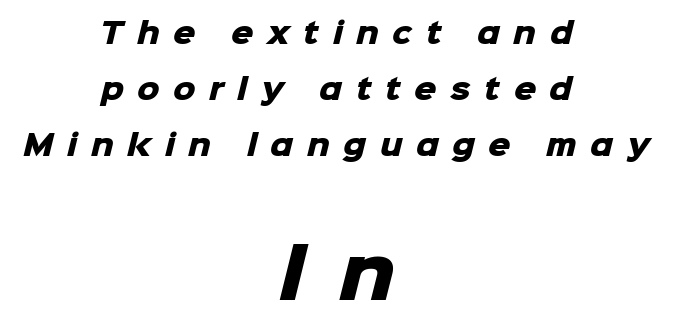
Q: Is the text bold? A: Yes.
Q: Is the typeface a serif or a sans-serif typeface? A: Sans-serif.
Q: Is the text underlined? A: No.
Q: How is the paragraph aligned? A: Centered.
Q: Is the spacing between letters normal or unusually wide? A: Unusually wide.
Q: Is the spacing between lines tight, normal or loose? A: Loose.
Q: Which block of text is set in a larger size, the first (top) or the second (bottom)? A: The second (bottom) one.
Q: Width (condensed, normal, or wide)? A: Normal.
Q: Stroke contrast? A: Low.
Q: x-height? A: Medium.
Q: Monospaced? A: No.
